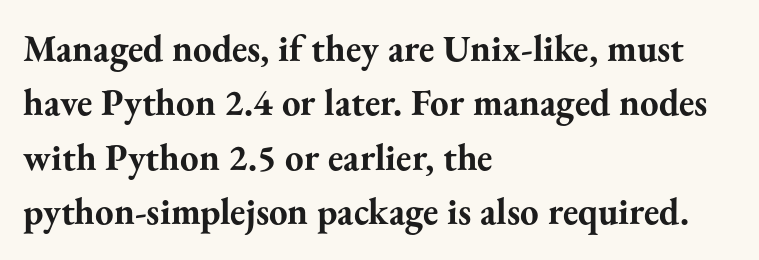
Q: Is the text bold? A: Yes.
Q: Is the text italic (slanted)? A: No, it is upright.
Q: Is the typeface a serif or a sans-serif typeface? A: Serif.
Q: Is the text underlined? A: No.
Q: How is the paragraph aligned? A: Left-aligned.
Q: Is the spacing between letters normal or unusually wide? A: Normal.
Q: Is the spacing between lines tight, normal or loose? A: Normal.
Q: Width (condensed, normal, or wide)? A: Normal.
Q: Stroke contrast? A: Medium.
Q: x-height? A: Small.
Q: Monospaced? A: No.
